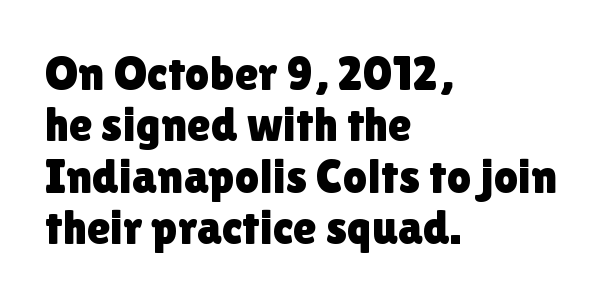
Q: Is the text italic (slanted)? A: No, it is upright.
Q: Is the typeface a serif or a sans-serif typeface? A: Sans-serif.
Q: Is the text underlined? A: No.
Q: How is the paragraph aligned? A: Left-aligned.
Q: Is the spacing between letters normal or unusually wide? A: Normal.
Q: Is the spacing between lines tight, normal or loose? A: Tight.
Q: Width (condensed, normal, or wide)? A: Normal.
Q: x-height? A: Medium.
Q: Monospaced? A: No.
